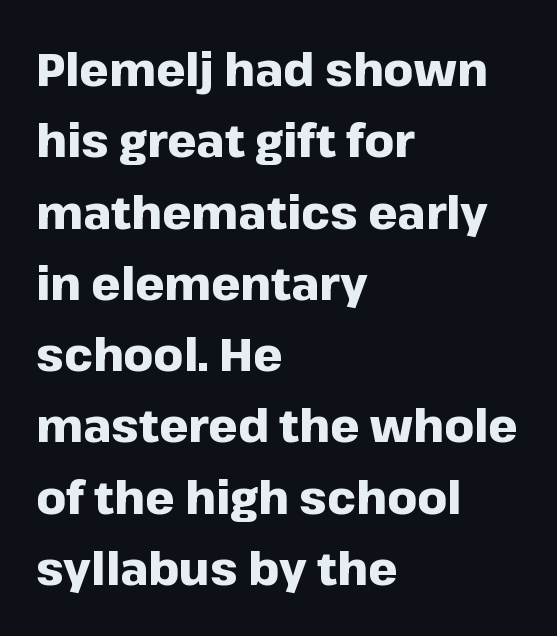
{"serif": "no", "italic": "no", "bold": "yes", "weight": "heavy", "width": "normal", "stroke_contrast": "low", "x_height": "medium", "monospaced": "no", "underline": "no", "align": "left", "line_spacing": "normal", "line_spacing_ratio": 1.55, "letter_spacing": "normal", "letter_spacing_em": 0.0, "glyph_px": 46}
